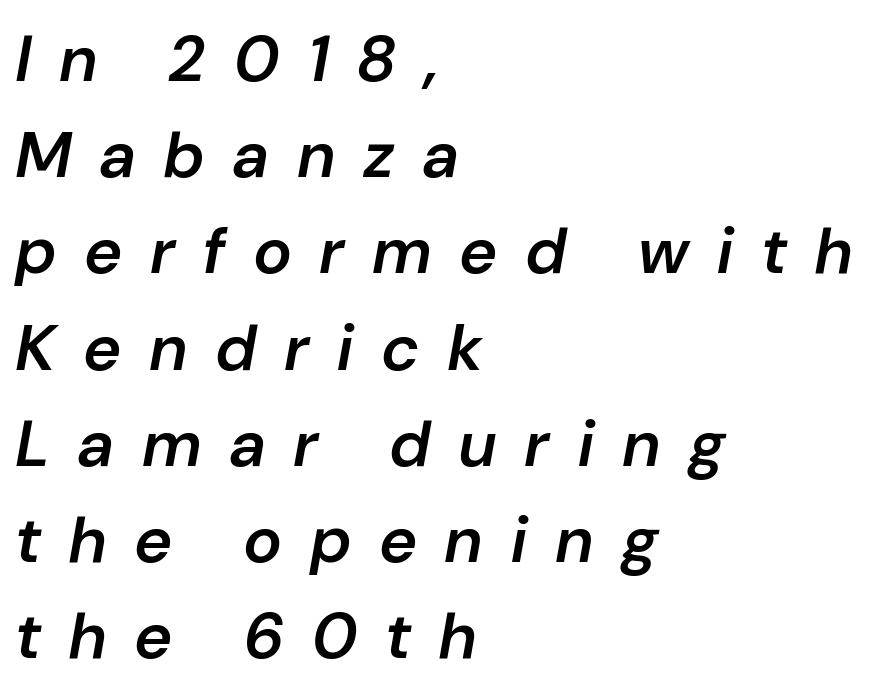
{"italic": "yes", "lean": "right", "slant_degrees": 10, "bold": "semi", "weight": "semibold", "width": "normal", "stroke_contrast": "low", "x_height": "medium", "monospaced": "no", "underline": "no", "align": "left", "line_spacing": "normal", "line_spacing_ratio": 1.48, "letter_spacing": "wide", "letter_spacing_em": 0.45, "glyph_px": 65}
